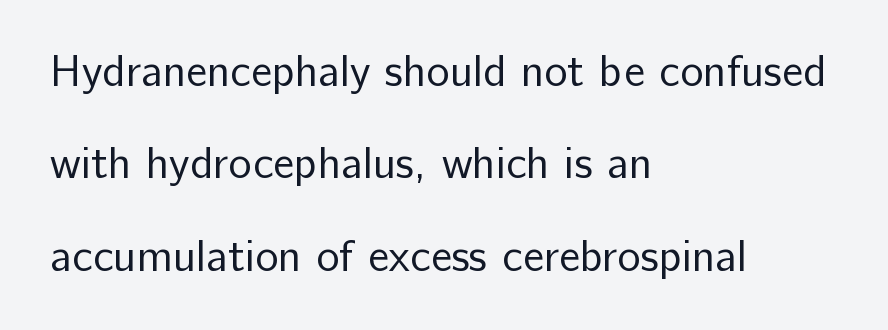
The image shows 44 px regular-weight sans-serif type, upright; set left-aligned, loose line spacing (2.1x), normal letter spacing, not underlined; low stroke contrast and a medium x-height.
